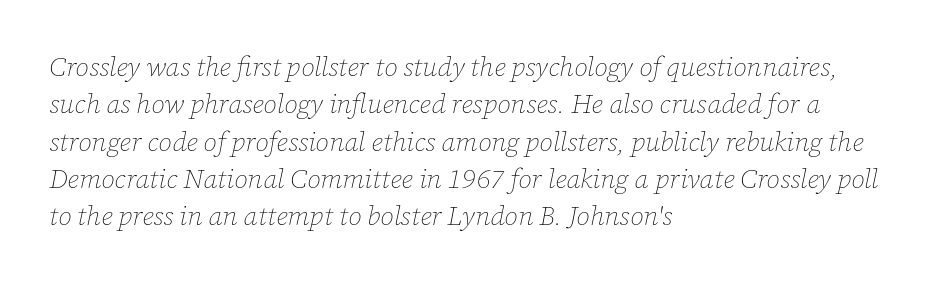
The image shows 27 px text type, italic (leaning right); set left-aligned, normal line spacing (1.38x), normal letter spacing, not underlined.
